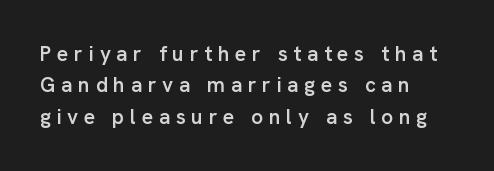
The image shows 21 px text type, upright; set left-aligned, normal line spacing (1.5x), unusually wide letter spacing (+0.27 em), not underlined.
